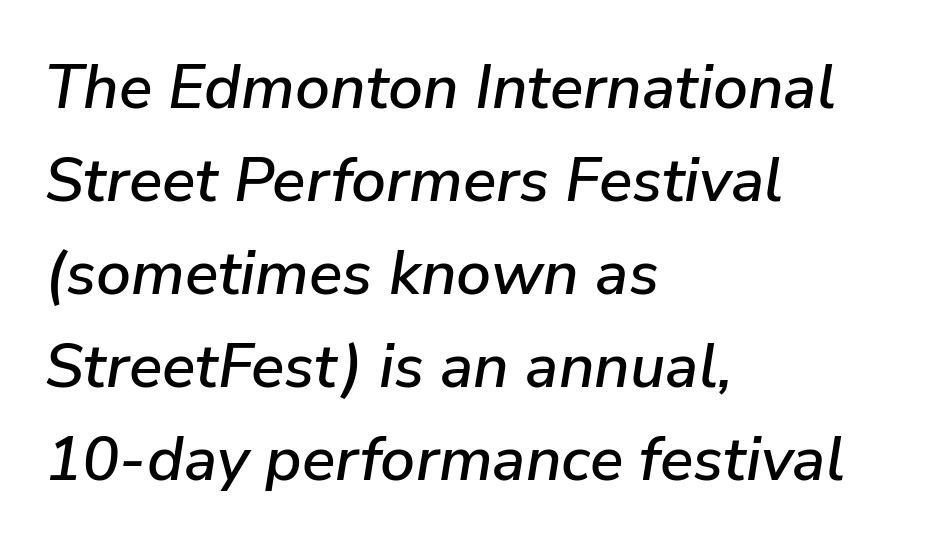
Q: Is the text italic (slanted)? A: Yes, it leans right by about 9 degrees.
Q: Is the text underlined? A: No.
Q: How is the paragraph aligned? A: Left-aligned.
Q: Is the spacing between letters normal or unusually wide? A: Normal.
Q: Is the spacing between lines tight, normal or loose? A: Normal.
Q: Width (condensed, normal, or wide)? A: Normal.
Q: Stroke contrast? A: Low.
Q: x-height? A: Medium.
Q: Monospaced? A: No.
